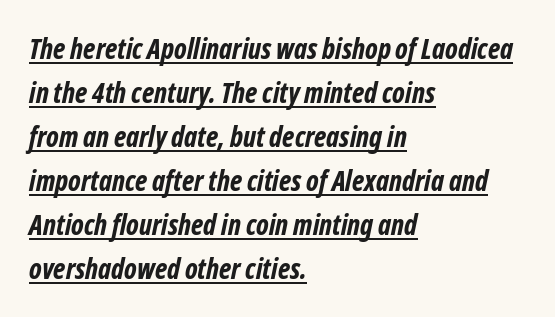
{"serif": "no", "bold": "yes", "weight": "bold", "width": "condensed", "stroke_contrast": "low", "x_height": "medium", "monospaced": "no", "underline": "yes", "align": "left", "line_spacing": "normal", "line_spacing_ratio": 1.57, "letter_spacing": "normal", "letter_spacing_em": 0.0, "glyph_px": 28}
